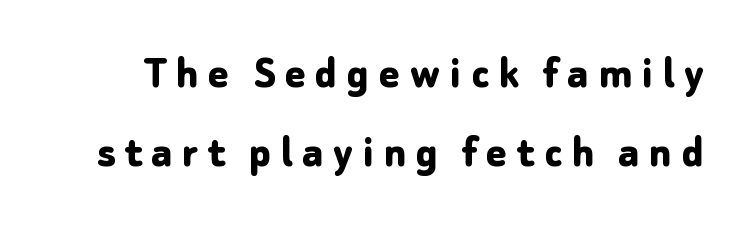
Q: Is the text bold? A: Yes.
Q: Is the text italic (slanted)? A: No, it is upright.
Q: Is the typeface a serif or a sans-serif typeface? A: Sans-serif.
Q: Is the text underlined? A: No.
Q: Is the spacing between letters normal or unusually wide? A: Unusually wide.
Q: Is the spacing between lines tight, normal or loose? A: Normal.
Q: Width (condensed, normal, or wide)? A: Normal.
Q: Stroke contrast? A: Low.
Q: x-height? A: Medium.
Q: Monospaced? A: No.
